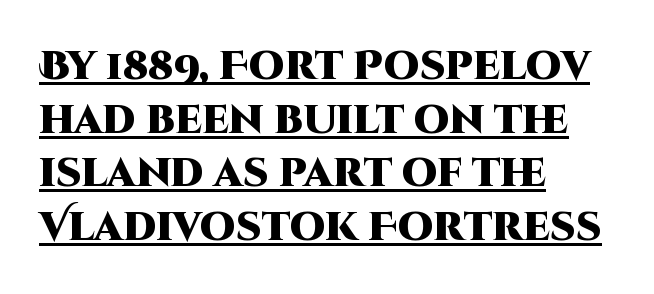
{"serif": "no", "italic": "no", "bold": "yes", "weight": "heavy", "width": "normal", "stroke_contrast": "high", "x_height": "large", "monospaced": "no", "underline": "yes", "align": "left", "line_spacing": "normal", "line_spacing_ratio": 1.34, "letter_spacing": "normal", "letter_spacing_em": 0.0, "glyph_px": 40}
